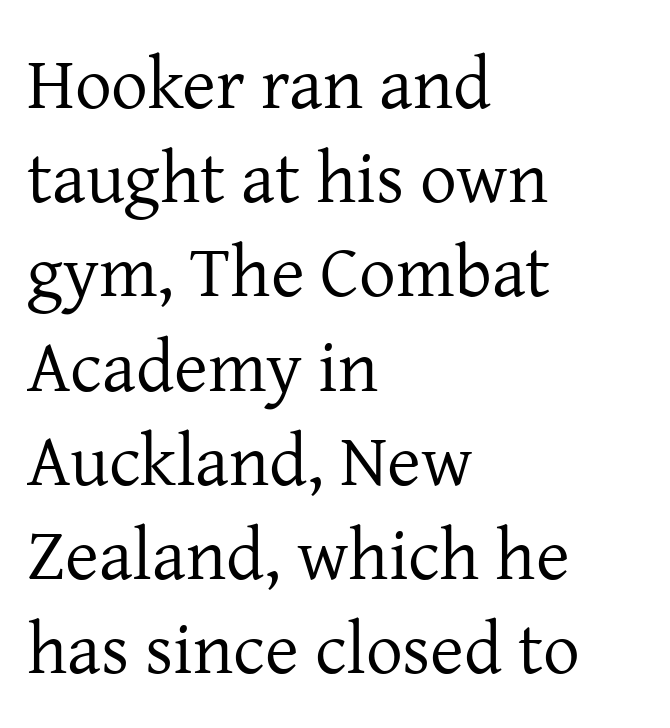
{"serif": "yes", "italic": "no", "bold": "no", "weight": "regular", "width": "normal", "stroke_contrast": "low", "x_height": "medium", "monospaced": "no", "underline": "no", "align": "left", "line_spacing": "normal", "line_spacing_ratio": 1.29, "letter_spacing": "normal", "letter_spacing_em": 0.0, "glyph_px": 73}
